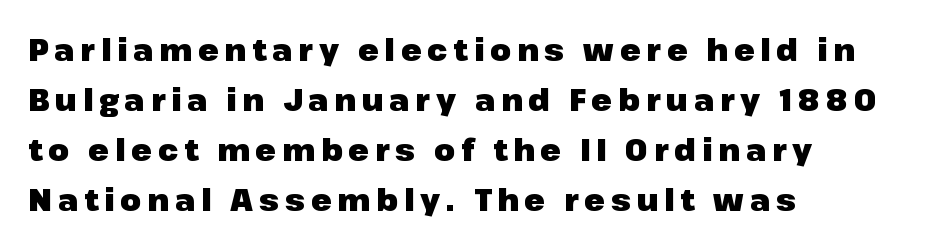
Look at the bottom of the vertical strokes: they stop flat, with no serifs. Students, note that the glyphs here are deliberately spaced far apart. Designer's note — italics off, roman on. These words are printed bold, with thick strokes throughout.
